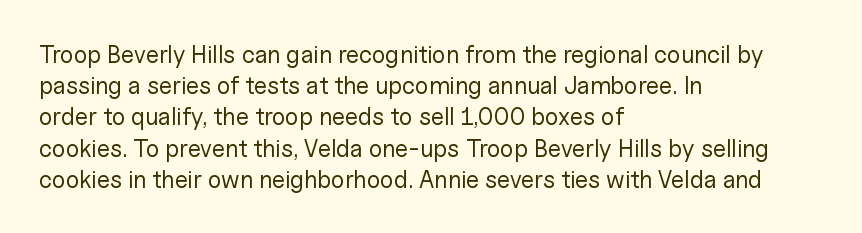
Q: Is the text bold? A: No.
Q: Is the text italic (slanted)? A: No, it is upright.
Q: Is the text underlined? A: No.
Q: How is the paragraph aligned? A: Left-aligned.
Q: Is the spacing between letters normal or unusually wide? A: Normal.
Q: Is the spacing between lines tight, normal or loose? A: Normal.
